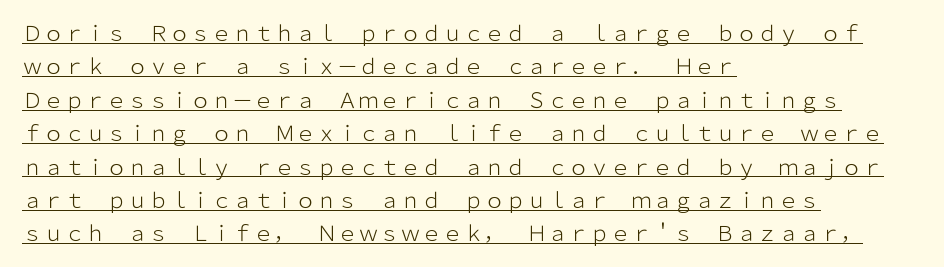
Notice how the stems are strictly vertical — no italics here. Does the leading feel generous? No, just average. How are the letters spaced? Ordinarily, with no added tracking. Is the block centered? No — it sits flush against the left margin.
